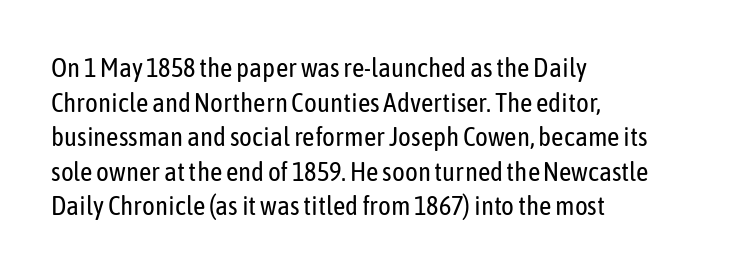
The image shows 27 px text type, upright; set left-aligned, normal line spacing (1.28x), normal letter spacing, not underlined.
